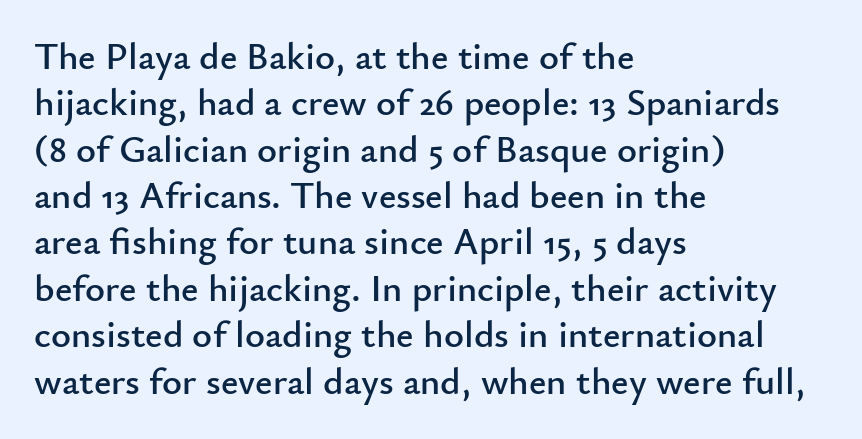
The image shows 38 px sans-serif type, upright; set left-aligned, line spacing 1.22x, normal letter spacing, not underlined; low stroke contrast and a small x-height.
